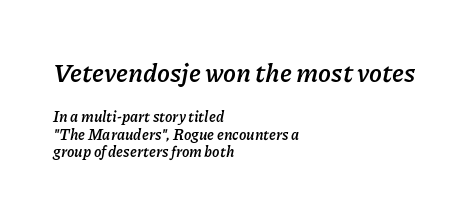
{"italic": "yes", "lean": "right", "slant_degrees": 11, "bold": "yes", "underline": "no", "align": "left", "line_spacing_ratio": 1.19, "letter_spacing": "normal", "letter_spacing_em": 0.0, "larger_block": "first", "size_ratio": 1.73, "glyph_px": 26}
